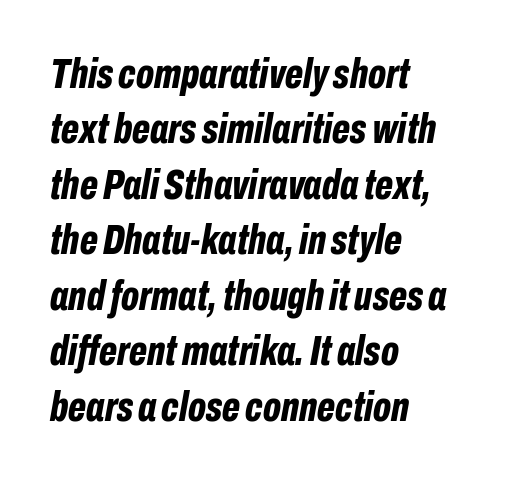
{"italic": "yes", "lean": "right", "slant_degrees": 10, "bold": "yes", "weight": "bold", "width": "condensed", "stroke_contrast": "low", "x_height": "medium", "monospaced": "no", "underline": "no", "align": "left", "line_spacing": "normal", "line_spacing_ratio": 1.29, "letter_spacing": "normal", "letter_spacing_em": 0.0, "glyph_px": 43}
